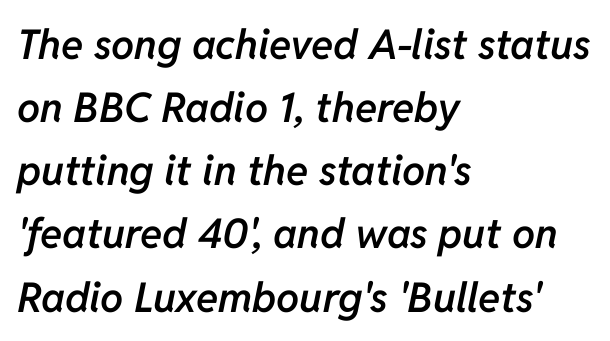
Q: Is the text bold? A: Semi-bold.
Q: Is the text italic (slanted)? A: Yes, it leans right by about 11 degrees.
Q: Is the text underlined? A: No.
Q: How is the paragraph aligned? A: Left-aligned.
Q: Is the spacing between letters normal or unusually wide? A: Normal.
Q: Is the spacing between lines tight, normal or loose? A: Normal.
Q: Width (condensed, normal, or wide)? A: Normal.
Q: Stroke contrast? A: Low.
Q: x-height? A: Medium.
Q: Monospaced? A: No.
